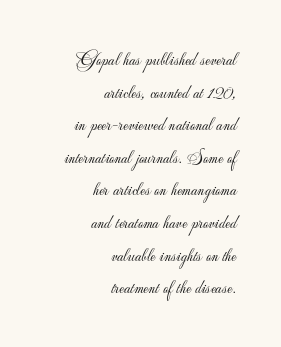
The image shows 20 px text type; set right-aligned, normal line spacing (1.63x), normal letter spacing, not underlined.
